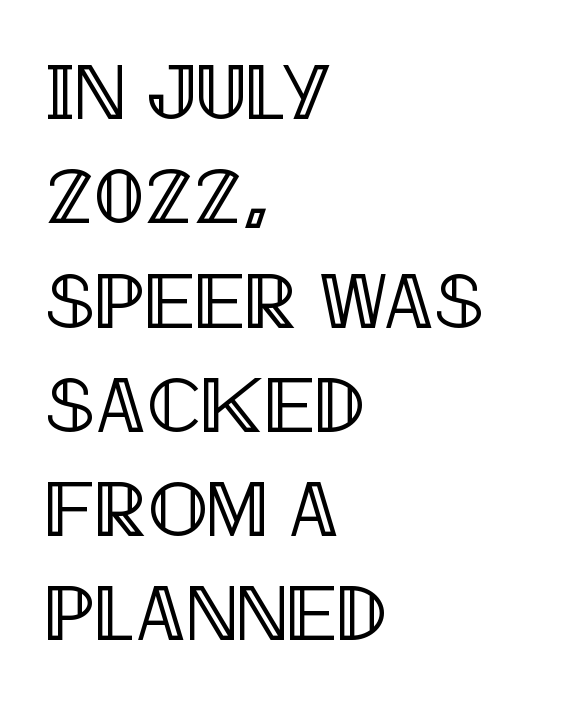
Interline gaps are of average width in this sample. Check the space under the baseline: it is left empty. If you drew a ruler down the left edge, every line would touch it. Spacing verdict: proportional, widths tailored to each character. Rendered with straight, roman letterforms.
